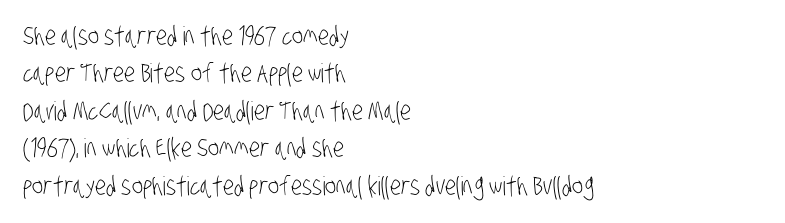
{"bold": "no", "underline": "no", "align": "left", "line_spacing": "normal", "line_spacing_ratio": 1.44, "letter_spacing": "normal", "letter_spacing_em": 0.0, "glyph_px": 26}
